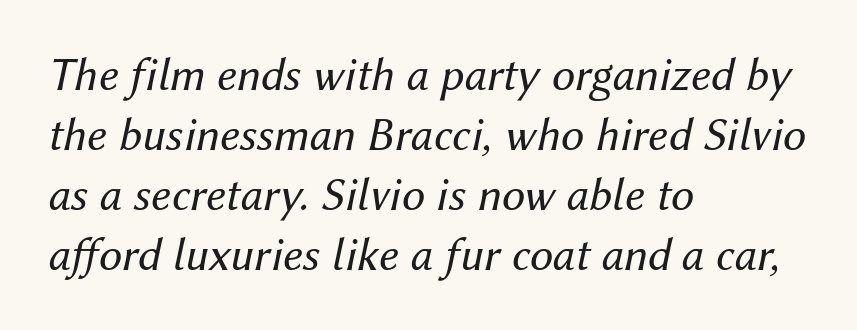
The image shows 47 px regular-weight type, italic (leaning right); set left-aligned, normal line spacing (1.28x), normal letter spacing, not underlined; medium stroke contrast and a medium x-height.
